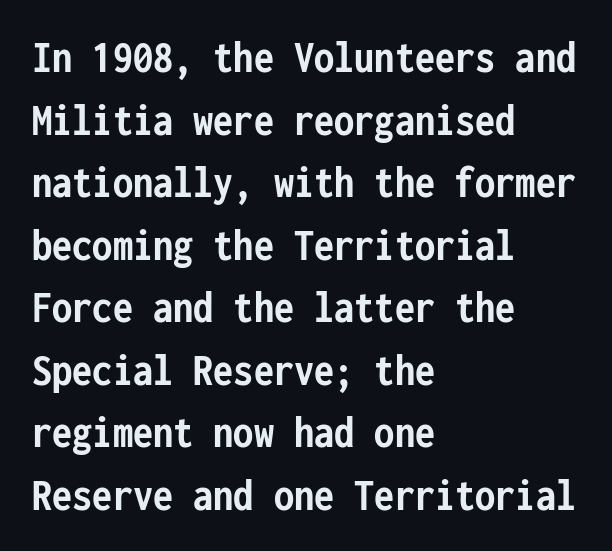
Q: Is the text bold? A: Yes.
Q: Is the text italic (slanted)? A: No, it is upright.
Q: Is the typeface a serif or a sans-serif typeface? A: Sans-serif.
Q: Is the text underlined? A: No.
Q: How is the paragraph aligned? A: Left-aligned.
Q: Is the spacing between letters normal or unusually wide? A: Normal.
Q: Is the spacing between lines tight, normal or loose? A: Normal.
Q: Width (condensed, normal, or wide)? A: Condensed.
Q: Stroke contrast? A: Low.
Q: x-height? A: Medium.
Q: Monospaced? A: Yes.
